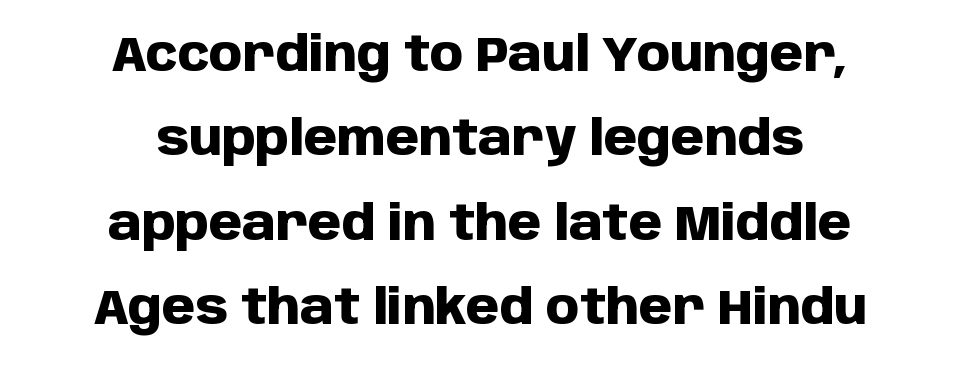
You could call the tracking neutral — neither tight nor loose. Leftover space on each line is divided equally before and after the words. Bare-footed words on every line. Grotesque or geometric, the face here clearly has no serifs. Caption: bold face, heavy strokes.
